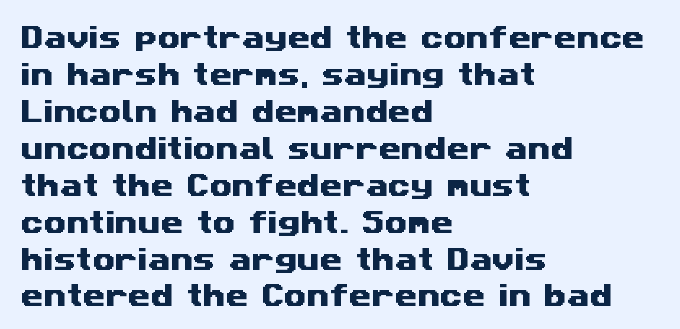
Honestly, the row spacing looks completely unremarkable. Every row of glyphs begins at an identical x-position on the left. The strip under each line holds only bare page. Here the glyphs are tracked normally, forming tight word shapes.
